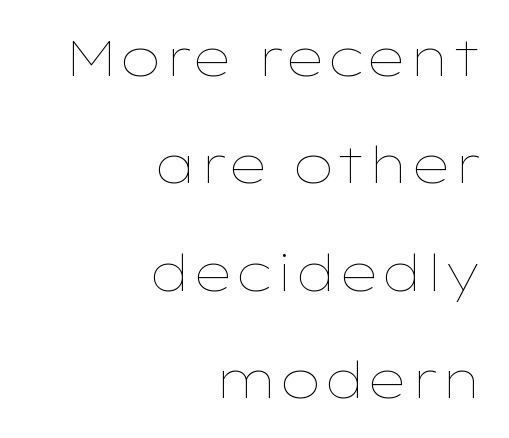
{"italic": "no", "bold": "no", "weight": "thin", "width": "wide", "stroke_contrast": "low", "x_height": "medium", "monospaced": "no", "underline": "no", "align": "right", "line_spacing": "loose", "line_spacing_ratio": 2.15, "letter_spacing": "normal", "letter_spacing_em": 0.0, "glyph_px": 50}
